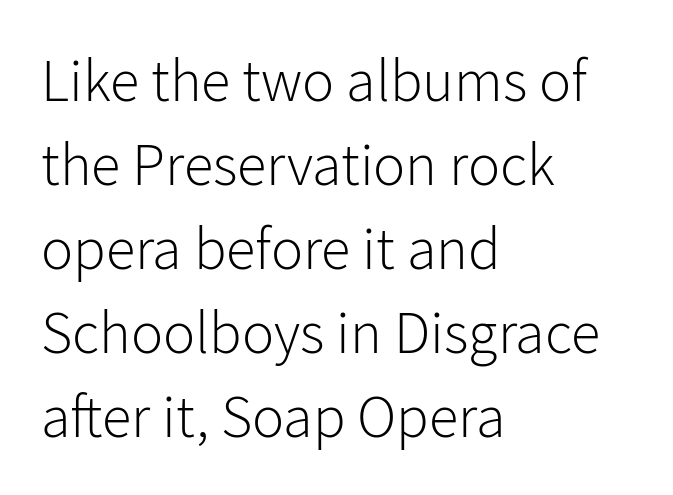
The image shows 60 px light sans-serif type, upright; set left-aligned, normal line spacing (1.4x), normal letter spacing, not underlined; low stroke contrast and a medium x-height.
